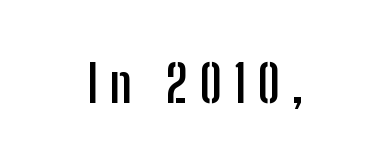
Do the characters align in a grid? No, the font is proportional. Stroke thickness is high; the sample reads as a true bold. Nope, no serifs anywhere on these letters. The line texture is sparse and dotted thanks to wide tracking.
